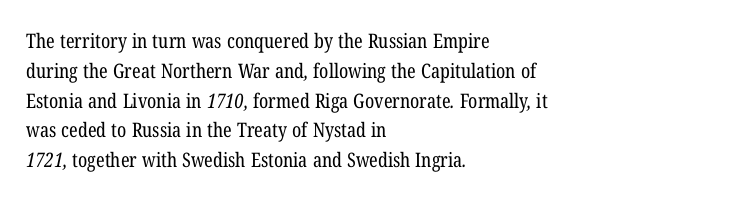
The image shows 20 px text type; set left-aligned, normal line spacing (1.49x), normal letter spacing, not underlined.
